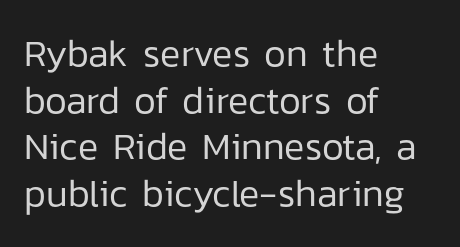
Q: Is the text bold? A: No.
Q: Is the text italic (slanted)? A: No, it is upright.
Q: Is the typeface a serif or a sans-serif typeface? A: Sans-serif.
Q: Is the text underlined? A: No.
Q: How is the paragraph aligned? A: Left-aligned.
Q: Is the spacing between letters normal or unusually wide? A: Normal.
Q: Width (condensed, normal, or wide)? A: Normal.
Q: Stroke contrast? A: Low.
Q: x-height? A: Medium.
Q: Monospaced? A: No.
